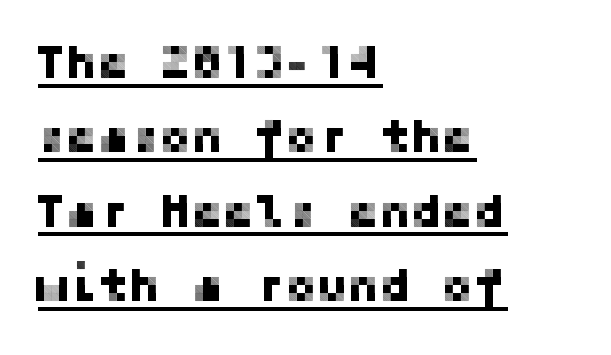
{"serif": "no", "italic": "no", "width": "normal", "stroke_contrast": "low", "x_height": "medium", "underline": "yes", "align": "left", "line_spacing": "normal", "line_spacing_ratio": 1.58, "letter_spacing": "normal", "letter_spacing_em": 0.0, "glyph_px": 47}
